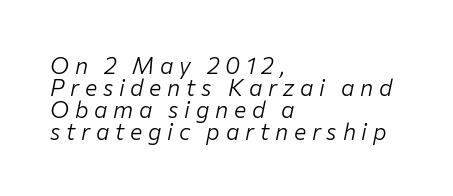
{"italic": "yes", "lean": "right", "slant_degrees": 12, "bold": "no", "underline": "no", "align": "left", "line_spacing": "tight", "line_spacing_ratio": 0.96, "letter_spacing": "wide", "letter_spacing_em": 0.25, "glyph_px": 23}
